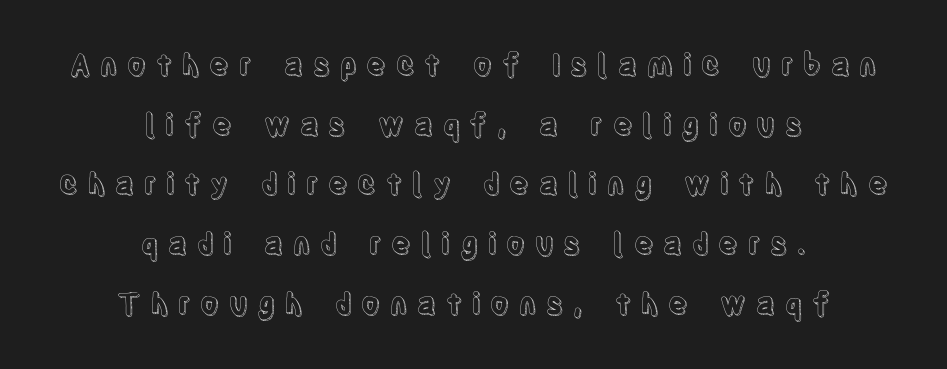
The image shows 29 px condensed type, upright; set centered, loose line spacing (2.06x), unusually wide letter spacing (+0.33 em), not underlined; a large x-height.
